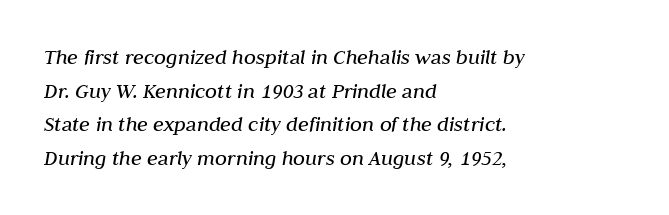
Q: Is the text bold? A: No.
Q: Is the text italic (slanted)? A: Yes, it leans right by about 10 degrees.
Q: Is the text underlined? A: No.
Q: How is the paragraph aligned? A: Left-aligned.
Q: Is the spacing between letters normal or unusually wide? A: Normal.
Q: Is the spacing between lines tight, normal or loose? A: Normal.
